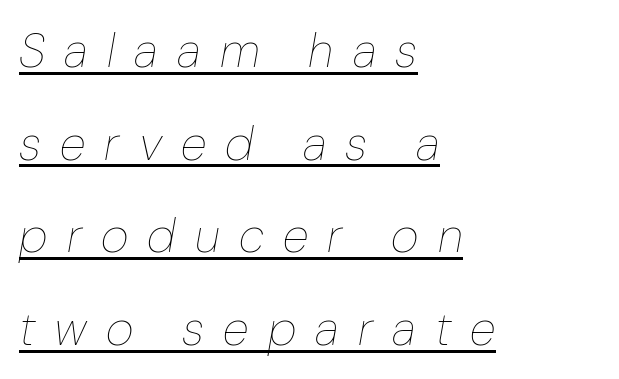
{"italic": "yes", "lean": "right", "slant_degrees": 10, "bold": "no", "weight": "thin", "width": "normal", "stroke_contrast": "low", "x_height": "medium", "monospaced": "no", "underline": "yes", "align": "left", "line_spacing": "loose", "line_spacing_ratio": 1.93, "letter_spacing": "wide", "letter_spacing_em": 0.4, "glyph_px": 48}
